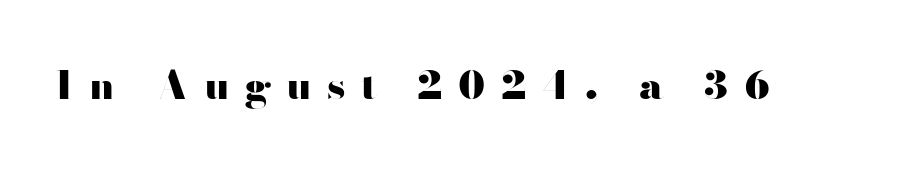
The passage shown is emphatically bold. Italic? Not at all — the glyphs are vertical. The zone under the glyphs is completely vacant. The passage shown is typed in a proportional face where columns would drift.
